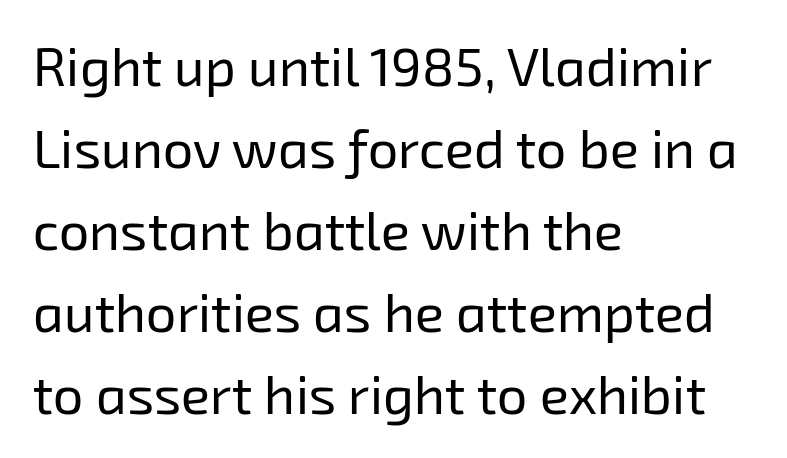
Bold? No — there's no thickening of the strokes. Nope, no serifs anywhere on these letters. The passage is arranged the way most books set body copy — flush left. The baseline area is clear. The space between consecutive lines is moderate. You could call the tracking neutral — neither tight nor loose.
